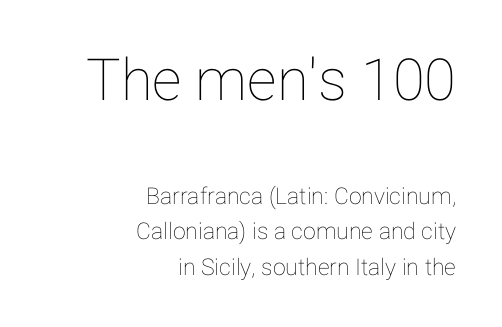
Q: Is the text italic (slanted)? A: No, it is upright.
Q: Is the text underlined? A: No.
Q: How is the paragraph aligned? A: Right-aligned.
Q: Is the spacing between letters normal or unusually wide? A: Normal.
Q: Is the spacing between lines tight, normal or loose? A: Normal.
Q: Which block of text is set in a larger size, the first (top) or the second (bottom)? A: The first (top) one.
Q: Width (condensed, normal, or wide)? A: Normal.
Q: Stroke contrast? A: Low.
Q: x-height? A: Medium.
Q: Monospaced? A: No.
